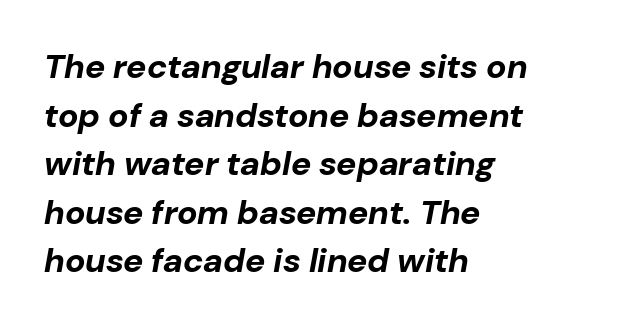
{"italic": "yes", "lean": "right", "slant_degrees": 10, "bold": "yes", "weight": "bold", "width": "normal", "stroke_contrast": "low", "x_height": "medium", "monospaced": "no", "underline": "no", "align": "left", "line_spacing": "normal", "line_spacing_ratio": 1.43, "letter_spacing": "normal", "letter_spacing_em": 0.0, "glyph_px": 34}
